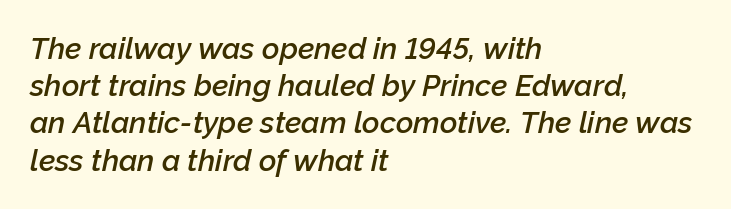
Caption: semibold face, moderately heavy strokes. Alignment: flush left. In terms of posture, this sample is oblique. Honestly, the letter spacing is just normal — you wouldn't notice it. Each letter keeps its own natural width here, so spacing adapts to shape.
